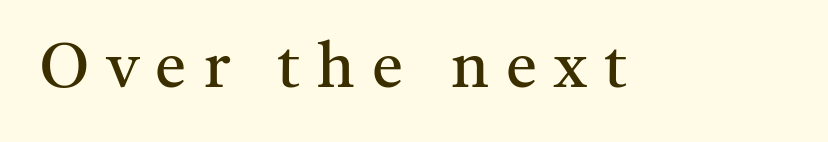
{"serif": "yes", "italic": "no", "bold": "no", "weight": "regular", "width": "normal", "stroke_contrast": "medium", "x_height": "medium", "monospaced": "no", "underline": "no", "letter_spacing": "wide", "letter_spacing_em": 0.27, "glyph_px": 63}
